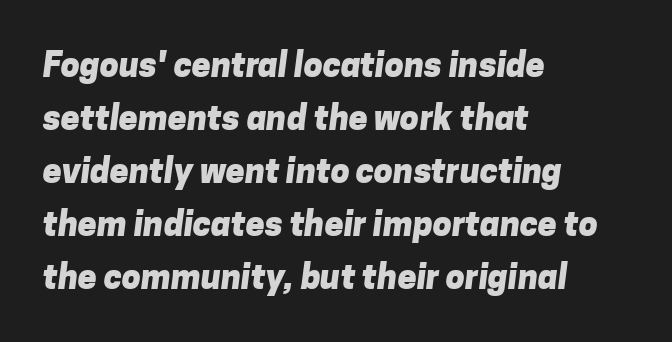
The image shows 34 px heavy sans-serif type; set left-aligned, normal line spacing (1.56x), normal letter spacing, not underlined; low stroke contrast and a medium x-height.
